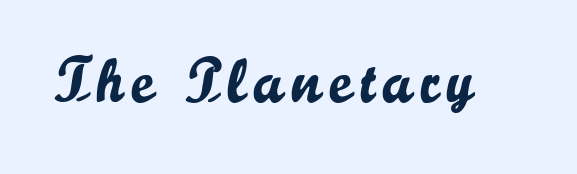
Q: Is the text italic (slanted)? A: Yes.
Q: Is the typeface a serif or a sans-serif typeface? A: Sans-serif.
Q: Is the text underlined? A: No.
Q: Width (condensed, normal, or wide)? A: Normal.
Q: Stroke contrast? A: Low.
Q: x-height? A: Small.
Q: Monospaced? A: No.
